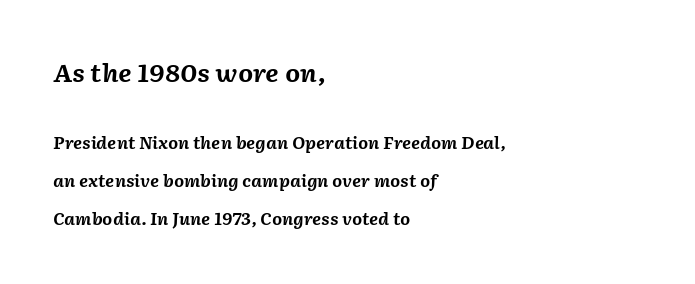
The image shows 24 px bold type, italic (leaning right); set left-aligned, loose line spacing (2.39x), normal letter spacing, not underlined; the first (top) block is 1.5x larger.
